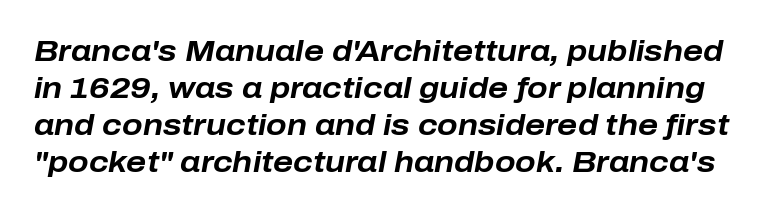
Q: Is the text bold? A: Yes.
Q: Is the text italic (slanted)? A: Yes, it leans right by about 10 degrees.
Q: Is the text underlined? A: No.
Q: Is the spacing between letters normal or unusually wide? A: Normal.
Q: Width (condensed, normal, or wide)? A: Normal.
Q: Stroke contrast? A: Low.
Q: x-height? A: Medium.
Q: Monospaced? A: No.
